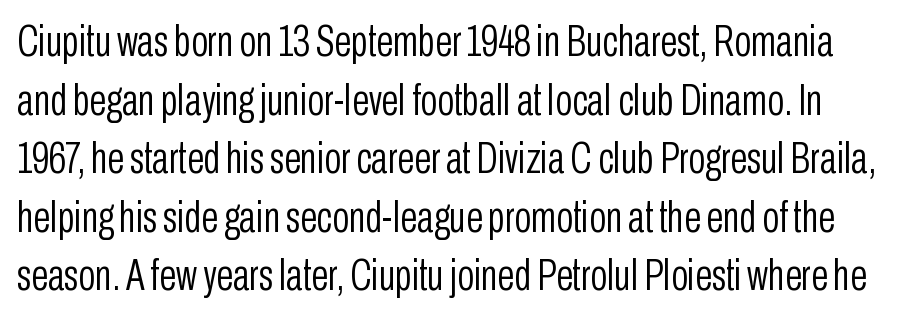
Q: Is the text bold? A: No.
Q: Is the text italic (slanted)? A: No, it is upright.
Q: Is the typeface a serif or a sans-serif typeface? A: Sans-serif.
Q: Is the text underlined? A: No.
Q: Is the spacing between letters normal or unusually wide? A: Normal.
Q: Is the spacing between lines tight, normal or loose? A: Normal.
Q: Width (condensed, normal, or wide)? A: Condensed.
Q: Stroke contrast? A: Low.
Q: x-height? A: Medium.
Q: Monospaced? A: No.
